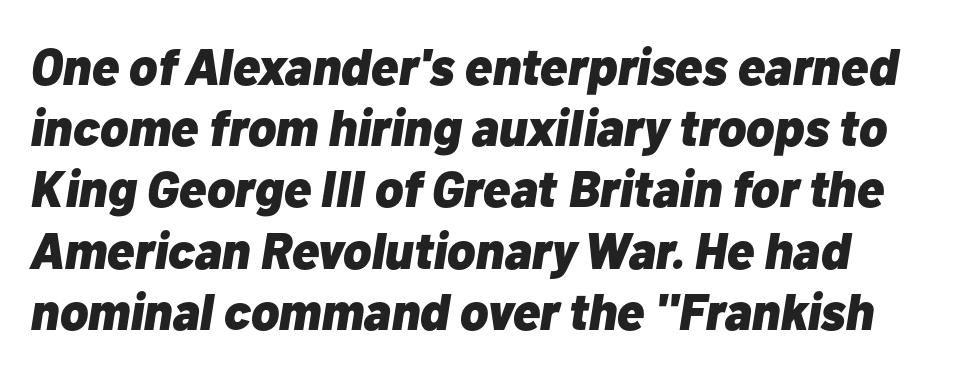
{"italic": "yes", "lean": "right", "slant_degrees": 10, "bold": "yes", "weight": "heavy", "width": "normal", "stroke_contrast": "low", "x_height": "medium", "monospaced": "no", "underline": "no", "align": "left", "line_spacing_ratio": 1.2, "letter_spacing": "normal", "letter_spacing_em": 0.0, "glyph_px": 51}
